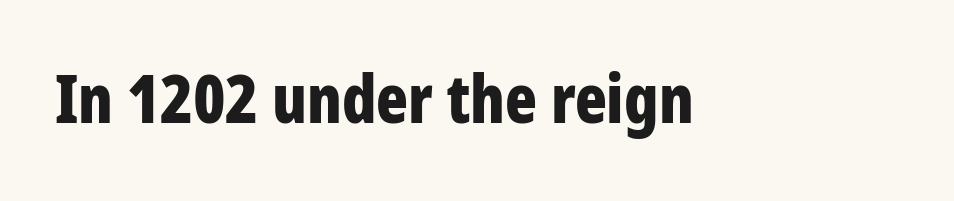
Looks like regular typesetting: each glyph gets only the width it needs. Vertical strokes here are truly vertical. Bare-footed words on every line. The rendering keeps characters at their native spacing.
